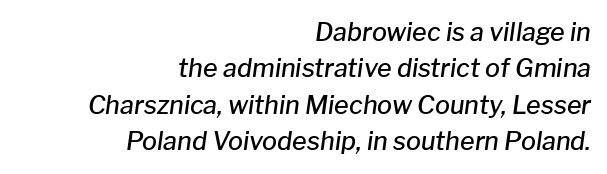
{"italic": "yes", "lean": "right", "slant_degrees": 8, "bold": "semi", "underline": "no", "align": "right", "line_spacing": "normal", "line_spacing_ratio": 1.46, "letter_spacing": "normal", "letter_spacing_em": 0.0, "glyph_px": 25}
